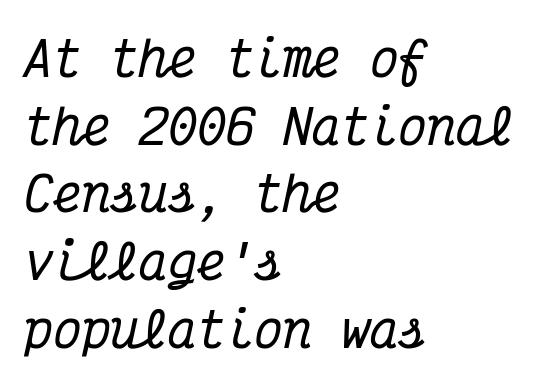
{"serif": "yes", "italic": "yes", "lean": "right", "slant_degrees": 12, "width": "condensed", "stroke_contrast": "medium", "x_height": "medium", "monospaced": "yes", "underline": "no", "align": "left", "line_spacing": "normal", "line_spacing_ratio": 1.41, "letter_spacing": "normal", "letter_spacing_em": 0.0, "glyph_px": 48}
